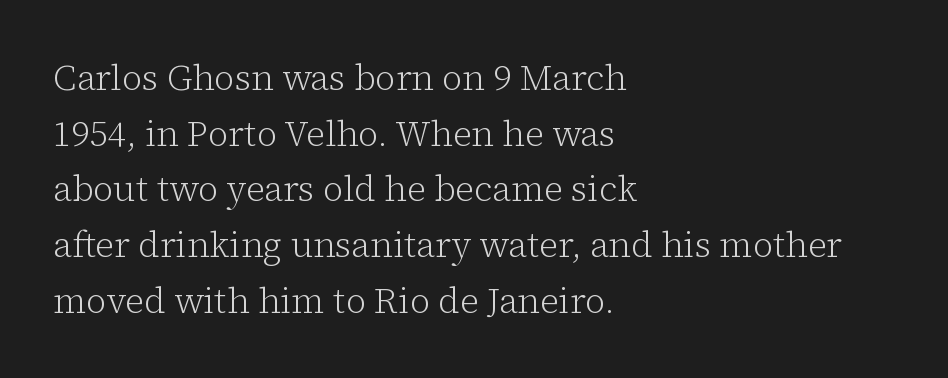
Q: Is the text bold? A: No.
Q: Is the text italic (slanted)? A: No, it is upright.
Q: Is the typeface a serif or a sans-serif typeface? A: Serif.
Q: Is the text underlined? A: No.
Q: How is the paragraph aligned? A: Left-aligned.
Q: Is the spacing between letters normal or unusually wide? A: Normal.
Q: Is the spacing between lines tight, normal or loose? A: Normal.
Q: Width (condensed, normal, or wide)? A: Normal.
Q: Stroke contrast? A: Low.
Q: x-height? A: Medium.
Q: Monospaced? A: No.
